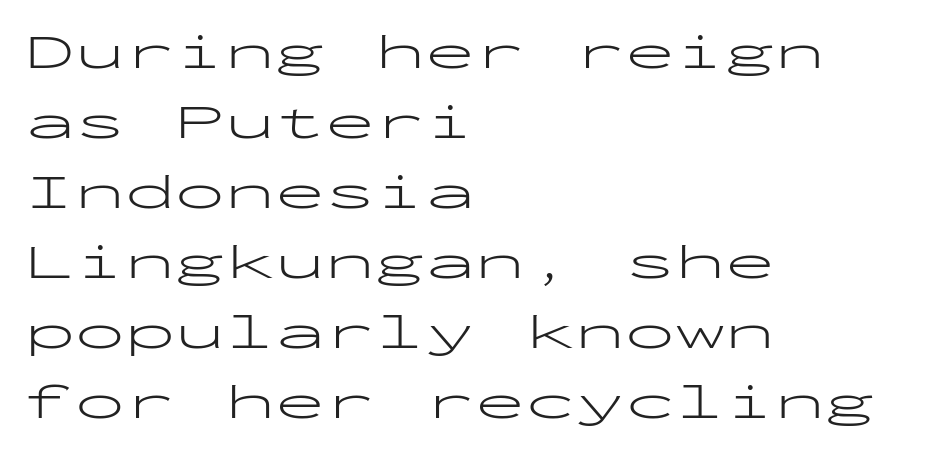
Note the uniform advance width — an 'i' takes as much space as an 'm'. Is the type heavy? It reads as light-to-regular instead. The passage shown is typeset with a sans-serif family. This rendering uses left alignment, leaving the right contour irregular.
